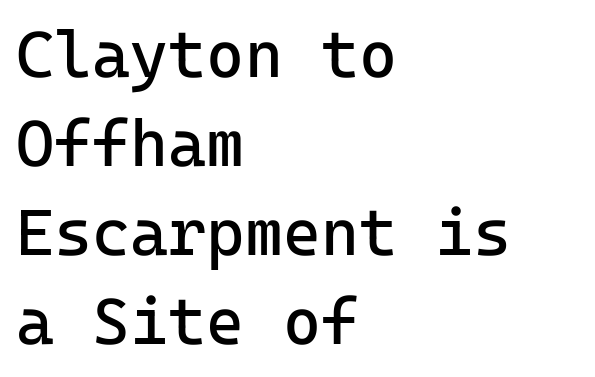
Q: Is the text bold? A: No.
Q: Is the text italic (slanted)? A: No, it is upright.
Q: Is the typeface a serif or a sans-serif typeface? A: Sans-serif.
Q: Is the text underlined? A: No.
Q: How is the paragraph aligned? A: Left-aligned.
Q: Is the spacing between letters normal or unusually wide? A: Normal.
Q: Is the spacing between lines tight, normal or loose? A: Normal.
Q: Width (condensed, normal, or wide)? A: Normal.
Q: Stroke contrast? A: Low.
Q: x-height? A: Medium.
Q: Monospaced? A: Yes.
